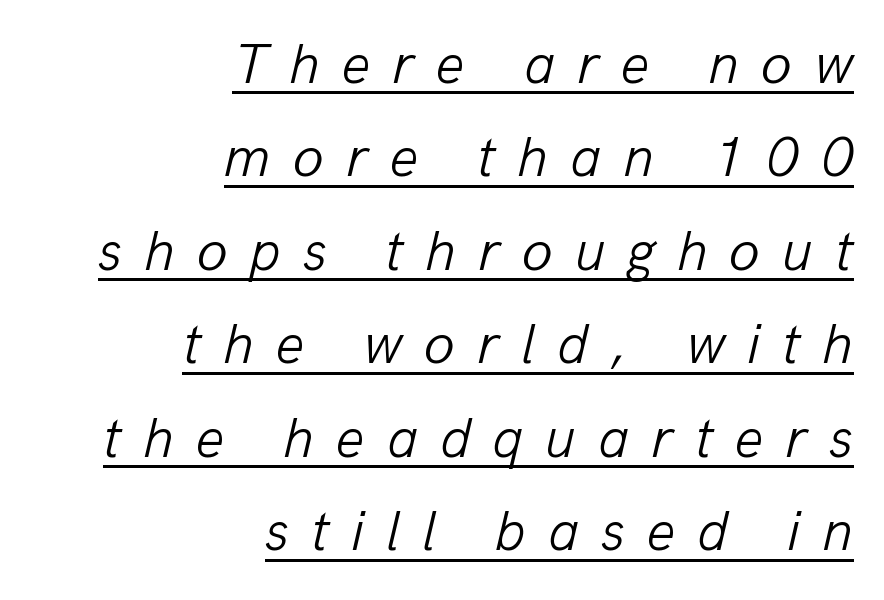
Q: Is the text bold? A: No.
Q: Is the text italic (slanted)? A: Yes, it leans right by about 13 degrees.
Q: Is the text underlined? A: Yes.
Q: How is the paragraph aligned? A: Right-aligned.
Q: Is the spacing between letters normal or unusually wide? A: Unusually wide.
Q: Is the spacing between lines tight, normal or loose? A: Normal.
Q: Width (condensed, normal, or wide)? A: Normal.
Q: Stroke contrast? A: Low.
Q: x-height? A: Medium.
Q: Monospaced? A: No.
